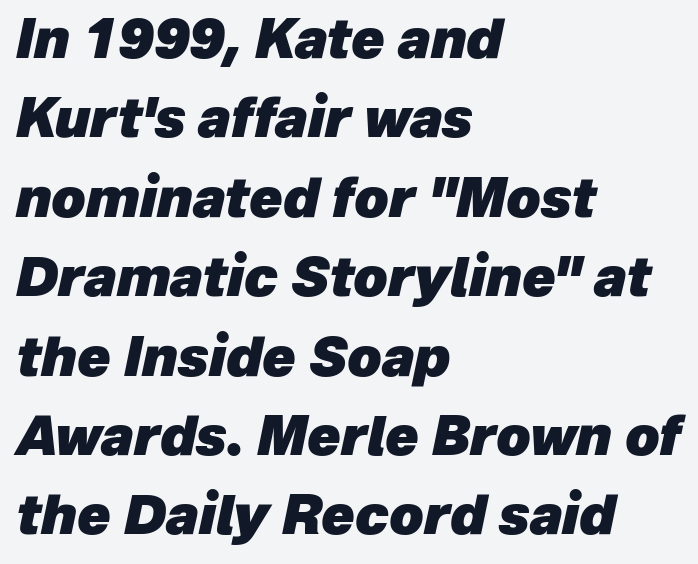
The image shows 54 px heavy type, italic (leaning right); set left-aligned, normal line spacing (1.47x), normal letter spacing, not underlined; low stroke contrast and a medium x-height.
